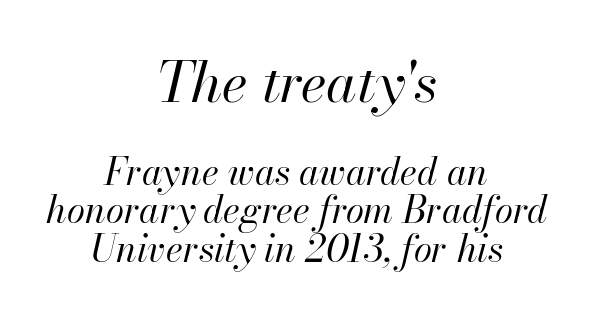
Whoever set this made the first block the dominant, larger element. Horizontal bands of white between lines are thin slivers. Is this a fixed-width face? No — the glyphs have proportional, varying widths. The strokes carry an ordinary text weight at most.
